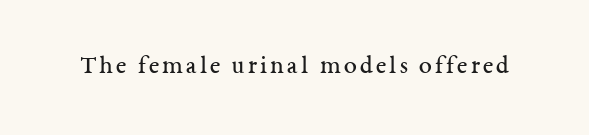
The image shows 26 px text type, upright; set not underlined.
